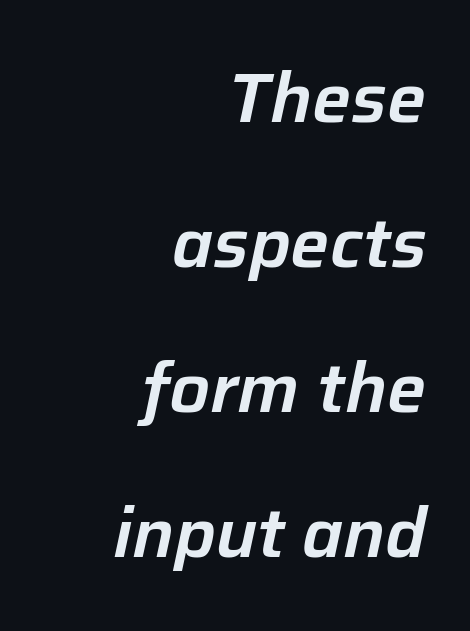
The letters are slanted; this is an italic face. The letters sit at their default tracking, neither squeezed nor spread. Is this a fixed-width face? No — the glyphs have proportional, varying widths. Loosely led — the rows are spread out. Notice how the passage keeps a crisp vertical edge on the right only. The string is rendered with underlining switched off.
